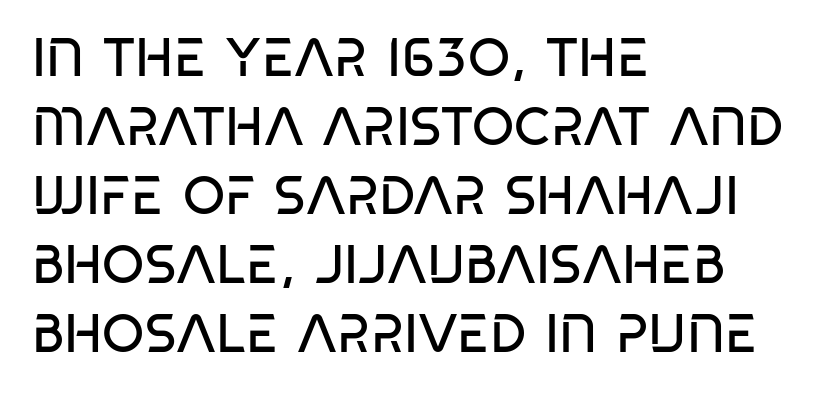
{"serif": "no", "bold": "no", "weight": "regular", "width": "condensed", "stroke_contrast": "low", "x_height": "large", "monospaced": "no", "underline": "no", "align": "left", "line_spacing": "normal", "line_spacing_ratio": 1.28, "letter_spacing": "normal", "letter_spacing_em": 0.0, "glyph_px": 54}
